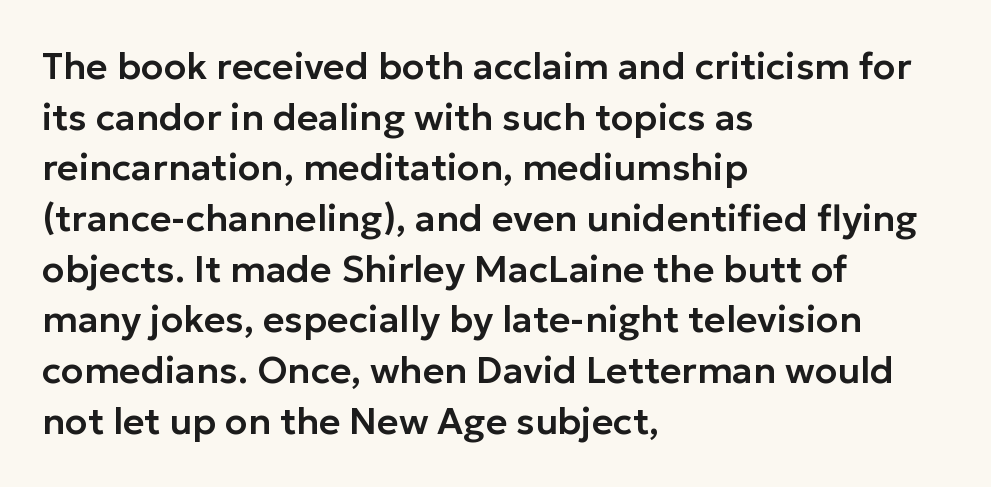
Descender tails drop into unmarked territory. If you drew a ruler down the left edge, every line would touch it. You could not count columns in this text — the font is proportionally spaced. The letters stand upright; this is a roman face.
